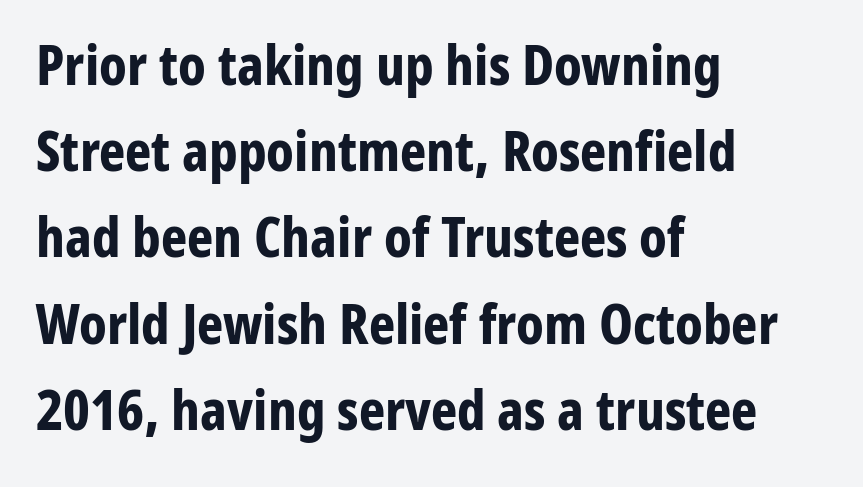
Tall strokes in this sample are plumb rather than angled. The face used here has the dense, thick strokes of a bold. Nobody touched the tracking dial on this one. Line starts are locked; line ends wander. The words here are not underlined. Here the designer chose a conventional face with non-uniform glyph widths.
